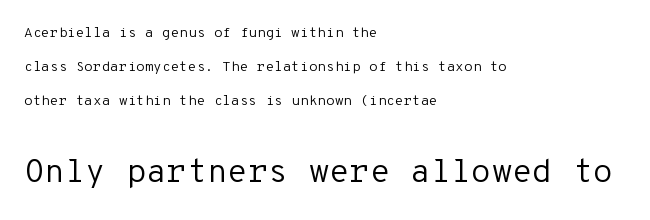
The image shows 33 px regular-weight sans-serif type, upright, monospaced; set left-aligned, loose line spacing (2.43x), normal letter spacing, not underlined; the second (bottom) block is 2.36x larger; low stroke contrast and a medium x-height.
